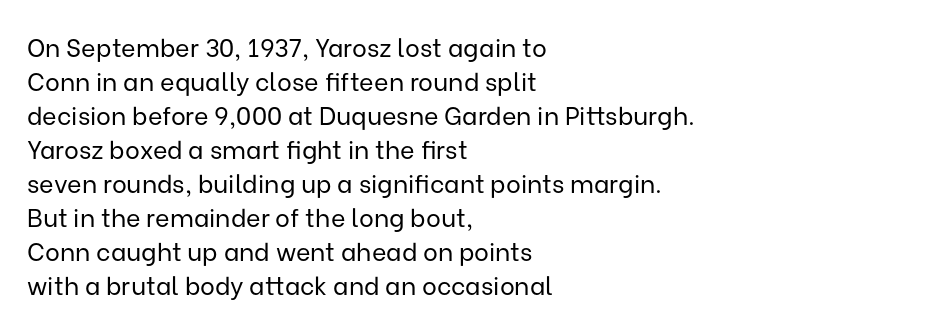
The image shows 25 px text type, upright; set left-aligned, normal line spacing (1.36x), normal letter spacing, not underlined.
